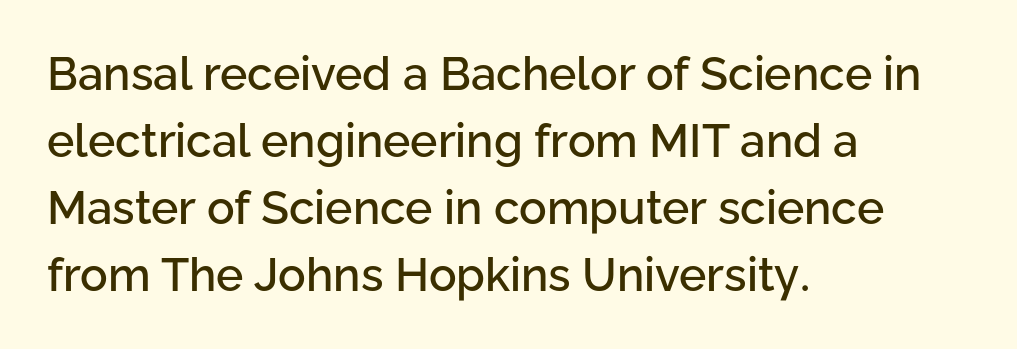
The image shows 46 px sans-serif type, upright; set left-aligned, normal line spacing (1.46x), normal letter spacing, not underlined; low stroke contrast and a medium x-height.
